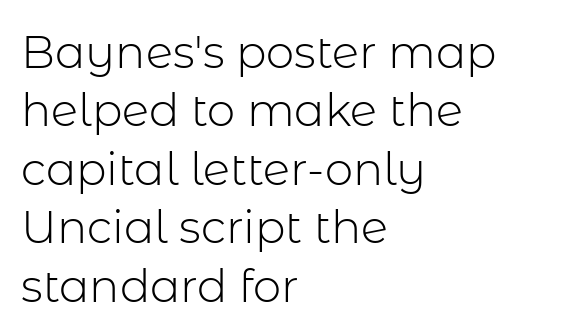
{"serif": "no", "italic": "no", "bold": "no", "weight": "light", "width": "normal", "stroke_contrast": "low", "x_height": "medium", "monospaced": "no", "underline": "no", "align": "left", "line_spacing": "normal", "line_spacing_ratio": 1.3, "letter_spacing": "normal", "letter_spacing_em": 0.0, "glyph_px": 45}
